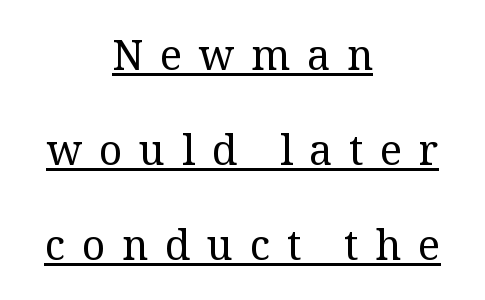
A typesetter would call this proportional, since set widths differ per character. There is plenty of visible air inserted between adjacent glyphs. Widely set lines give the paragraph a tall, airy silhouette. This is the regular roman posture of the typeface. Horizontally, the lines are justified to the midpoint only. Type style note: has serifs.
